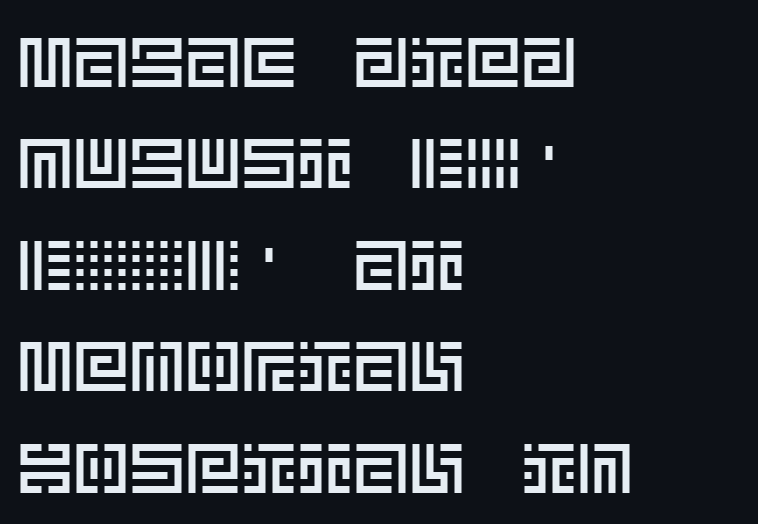
Q: Is the text italic (slanted)? A: No, it is upright.
Q: Is the text underlined? A: No.
Q: How is the paragraph aligned? A: Left-aligned.
Q: Is the spacing between letters normal or unusually wide? A: Normal.
Q: Is the spacing between lines tight, normal or loose? A: Normal.
Q: Width (condensed, normal, or wide)? A: Normal.
Q: x-height? A: Large.
